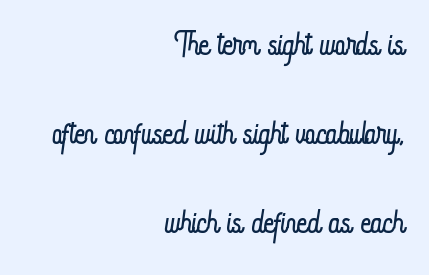
The image shows 45 px light, condensed type; set right-aligned, loose line spacing (1.98x), normal letter spacing, not underlined; low stroke contrast and a small x-height.
